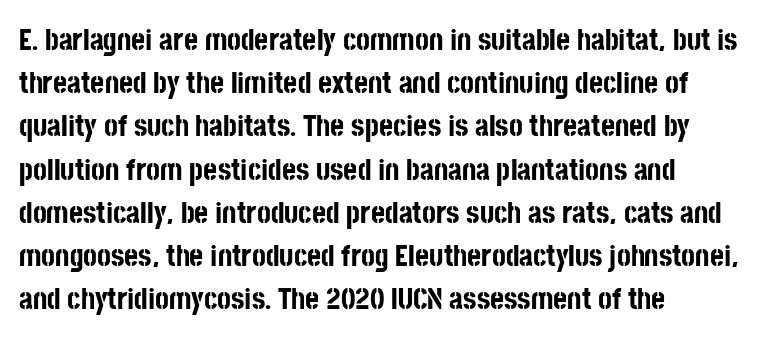
{"serif": "no", "italic": "no", "bold": "yes", "weight": "bold", "width": "condensed", "stroke_contrast": "low", "x_height": "large", "monospaced": "no", "underline": "no", "align": "left", "line_spacing": "normal", "line_spacing_ratio": 1.44, "letter_spacing": "normal", "letter_spacing_em": 0.0, "glyph_px": 30}
